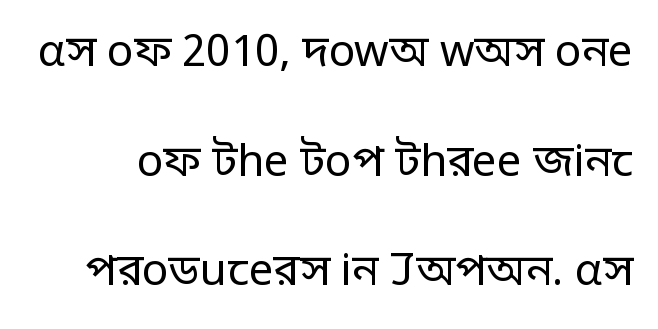
{"serif": "no", "italic": "no", "bold": "no", "weight": "regular", "width": "normal", "stroke_contrast": "low", "x_height": "large", "monospaced": "no", "underline": "no", "line_spacing": "loose", "line_spacing_ratio": 2.49, "letter_spacing": "normal", "letter_spacing_em": 0.0, "glyph_px": 44}
